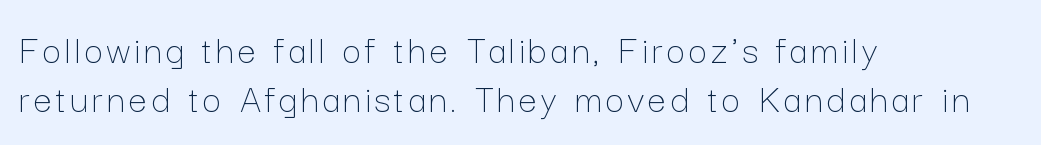
Q: Is the text bold? A: No.
Q: Is the text italic (slanted)? A: No, it is upright.
Q: Is the text underlined? A: No.
Q: How is the paragraph aligned? A: Left-aligned.
Q: Width (condensed, normal, or wide)? A: Normal.
Q: Stroke contrast? A: Low.
Q: x-height? A: Medium.
Q: Monospaced? A: No.
